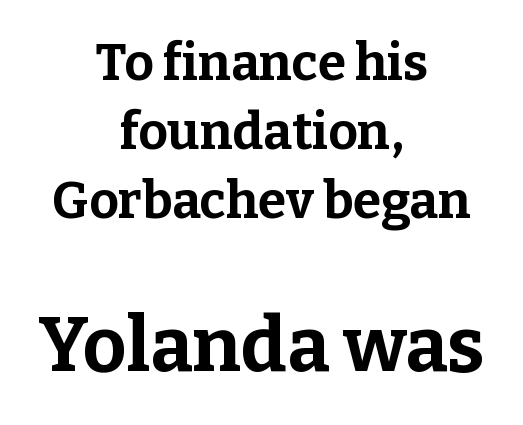
The paragraph has two soft edges and a firm central axis. Note: serifs present on the glyphs. Is there much room between lines? A standard amount, neither cramped nor airy. Typographic density is high because the face is bold. The words here are not underlined. Every stem runs plumb, perpendicular to the baseline.
